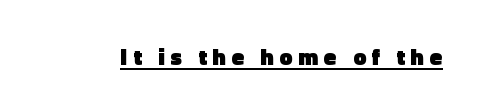
The image shows 23 px bold type, upright; set unusually wide letter spacing (+0.25 em), underlined.
